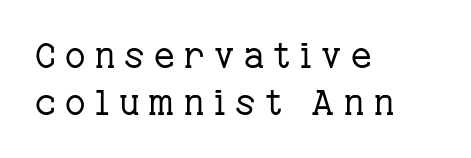
Q: Is the text bold? A: No.
Q: Is the text italic (slanted)? A: No, it is upright.
Q: Is the typeface a serif or a sans-serif typeface? A: Serif.
Q: Is the text underlined? A: No.
Q: How is the paragraph aligned? A: Left-aligned.
Q: Is the spacing between letters normal or unusually wide? A: Unusually wide.
Q: Is the spacing between lines tight, normal or loose? A: Normal.
Q: Width (condensed, normal, or wide)? A: Normal.
Q: Stroke contrast? A: Low.
Q: x-height? A: Medium.
Q: Monospaced? A: No.
